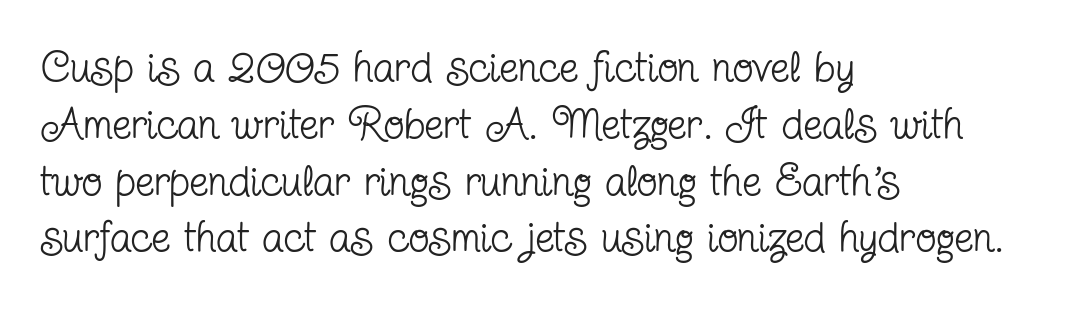
Q: Is the text bold? A: No.
Q: Is the text italic (slanted)? A: No, it is upright.
Q: Is the typeface a serif or a sans-serif typeface? A: Serif.
Q: Is the text underlined? A: No.
Q: How is the paragraph aligned? A: Left-aligned.
Q: Is the spacing between letters normal or unusually wide? A: Normal.
Q: Is the spacing between lines tight, normal or loose? A: Normal.
Q: Width (condensed, normal, or wide)? A: Condensed.
Q: Stroke contrast? A: Low.
Q: x-height? A: Medium.
Q: Monospaced? A: No.
